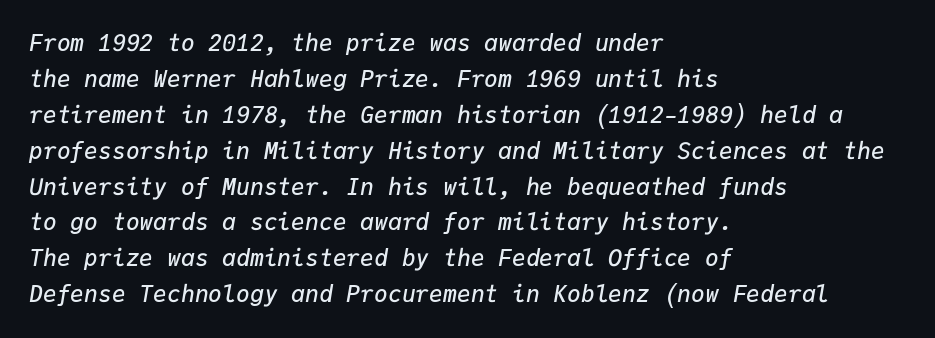
{"italic": "yes", "lean": "right", "slant_degrees": 9, "bold": "semi", "underline": "no", "align": "left", "line_spacing": "normal", "line_spacing_ratio": 1.56, "letter_spacing": "normal", "letter_spacing_em": 0.0, "glyph_px": 23}
